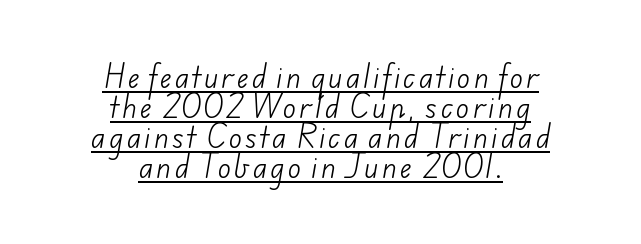
You could barely slide anything between these rows. This sample carries an underscore along the baseline area. This reads as an unemphasized weight, regular at the heaviest. The rag falls on both sides of this text block equally.
